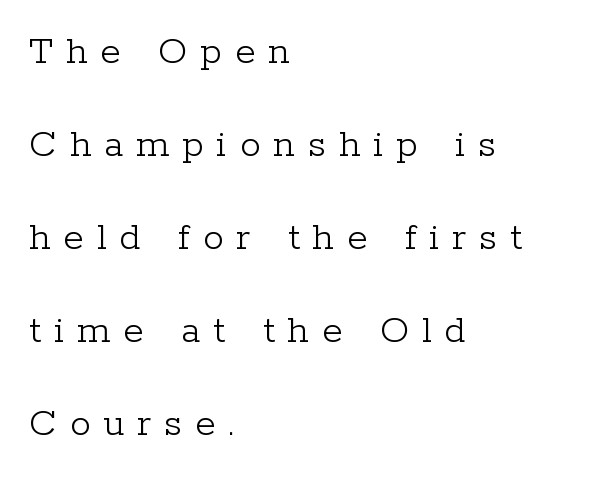
Q: Is the text bold? A: No.
Q: Is the text italic (slanted)? A: No, it is upright.
Q: Is the typeface a serif or a sans-serif typeface? A: Serif.
Q: Is the text underlined? A: No.
Q: How is the paragraph aligned? A: Left-aligned.
Q: Is the spacing between letters normal or unusually wide? A: Unusually wide.
Q: Is the spacing between lines tight, normal or loose? A: Loose.
Q: Width (condensed, normal, or wide)? A: Normal.
Q: Stroke contrast? A: Low.
Q: x-height? A: Medium.
Q: Monospaced? A: No.
